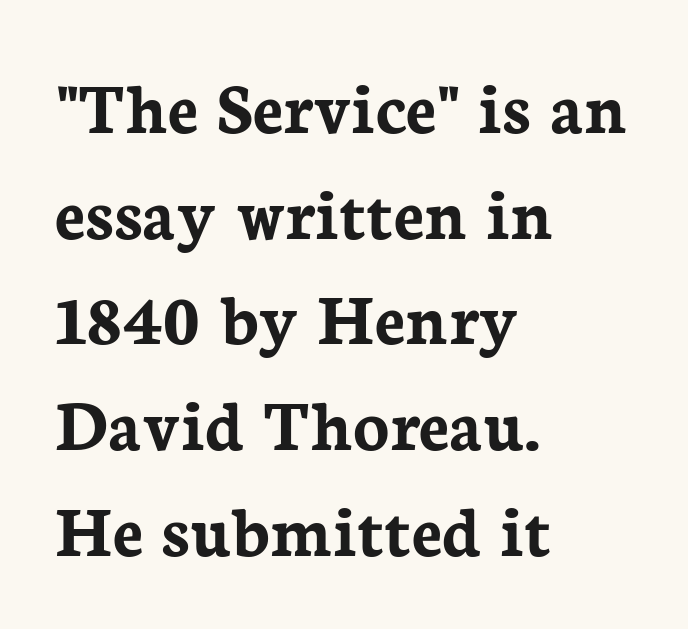
Honestly, the letter spacing is just normal — you wouldn't notice it. Posture: upright roman. The designer went with a serif here, giving each stem small feet. The lines sit at an ordinary, default distance from one another. Descenders hang freely into open space.
